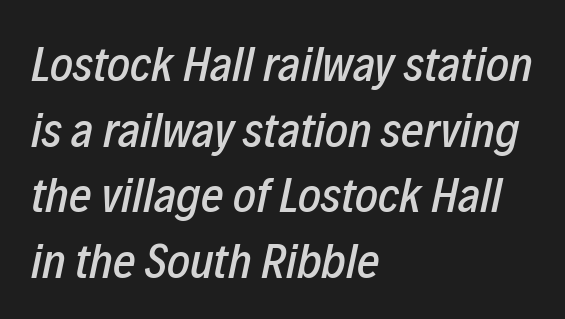
{"italic": "yes", "lean": "right", "slant_degrees": 12, "width": "condensed", "stroke_contrast": "low", "x_height": "medium", "monospaced": "no", "underline": "no", "align": "left", "line_spacing": "normal", "line_spacing_ratio": 1.34, "letter_spacing": "normal", "letter_spacing_em": 0.0, "glyph_px": 49}
